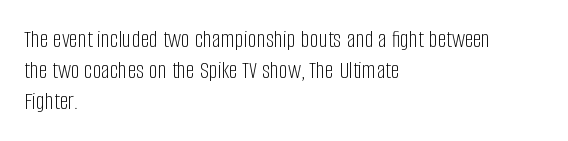
A light-to-regular cut is what we see here. Clear beneath every line of the passage. Vertical strokes here are truly vertical. The passage shown has conventional tracking throughout. Leftover space on each line is placed entirely after the last word.
